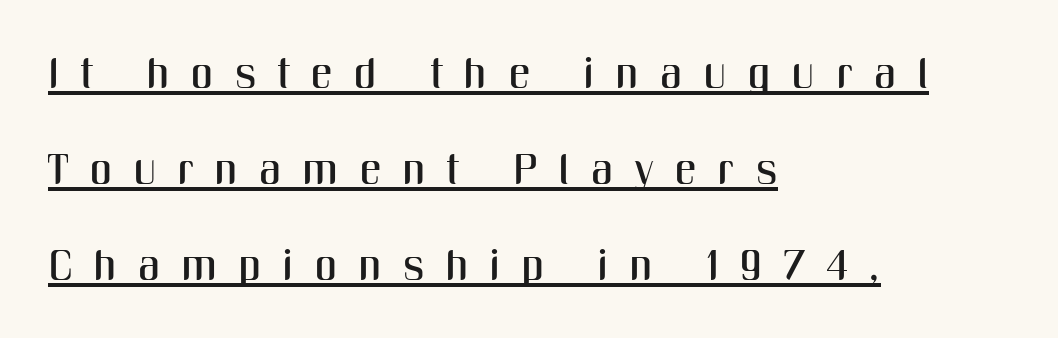
{"serif": "no", "italic": "no", "width": "condensed", "stroke_contrast": "medium", "x_height": "medium", "monospaced": "no", "underline": "yes", "align": "left", "line_spacing": "loose", "line_spacing_ratio": 2.23, "letter_spacing": "wide", "letter_spacing_em": 0.5, "glyph_px": 43}
